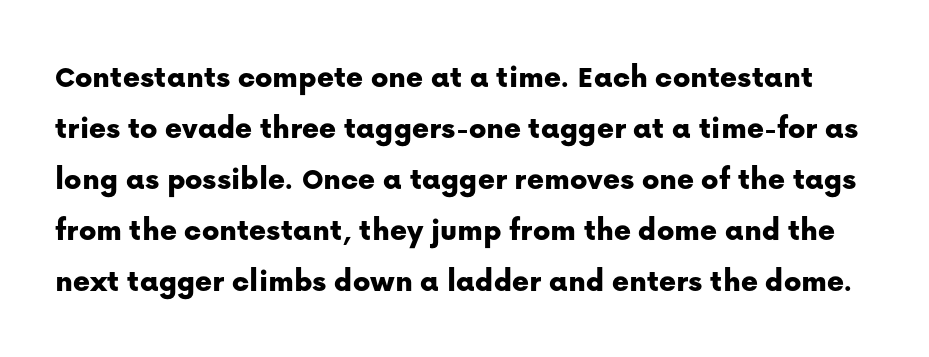
Q: Is the text italic (slanted)? A: No, it is upright.
Q: Is the typeface a serif or a sans-serif typeface? A: Sans-serif.
Q: Is the text underlined? A: No.
Q: Is the spacing between letters normal or unusually wide? A: Normal.
Q: Is the spacing between lines tight, normal or loose? A: Normal.
Q: Width (condensed, normal, or wide)? A: Normal.
Q: Stroke contrast? A: Low.
Q: x-height? A: Medium.
Q: Monospaced? A: No.
